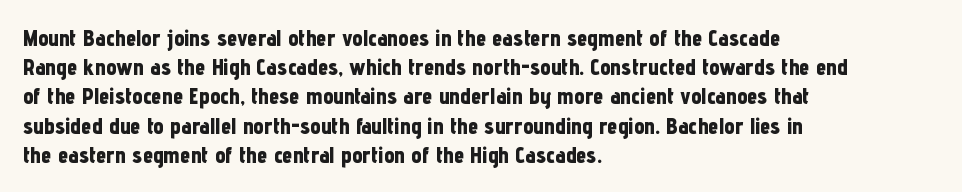
Is the block centered? No — it sits flush against the left margin. Strong, thick strokes mark this as bold type. Plain, unruled lines of type. Nothing unusual about the tracking: characters are spaced as the font intends. When letters stand straight like this, we call the style roman or upright. One glance says typical: line gaps are just what's usual.
